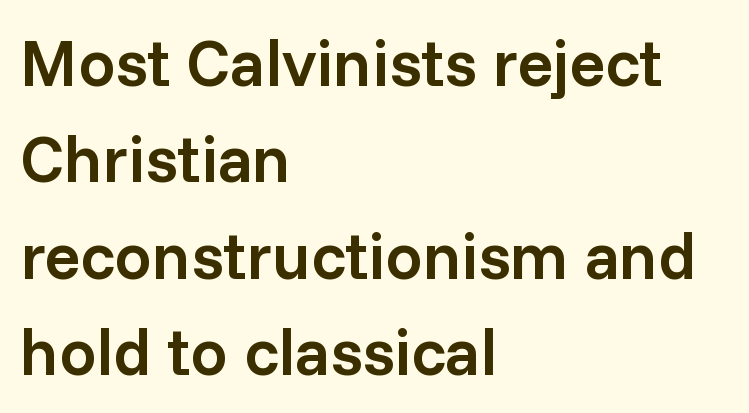
The type family on display is of the sans-serif kind. The rows are spaced the way most documents space them. On the weight axis this lands at semibold, roughly 600. The letters sit at their default tracking, neither squeezed nor spread.
